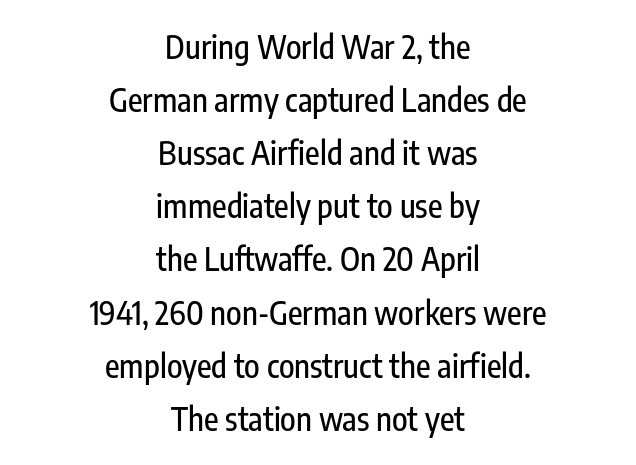
{"serif": "no", "italic": "no", "width": "condensed", "stroke_contrast": "low", "x_height": "medium", "monospaced": "no", "underline": "no", "align": "center", "line_spacing": "normal", "line_spacing_ratio": 1.66, "letter_spacing": "normal", "letter_spacing_em": 0.0, "glyph_px": 32}
